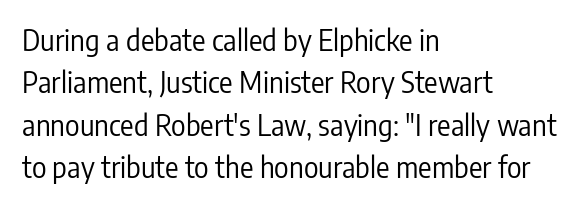
{"serif": "no", "italic": "no", "bold": "no", "weight": "regular", "width": "condensed", "stroke_contrast": "low", "x_height": "medium", "monospaced": "no", "underline": "no", "align": "left", "line_spacing": "normal", "line_spacing_ratio": 1.51, "letter_spacing": "normal", "letter_spacing_em": 0.0, "glyph_px": 28}
